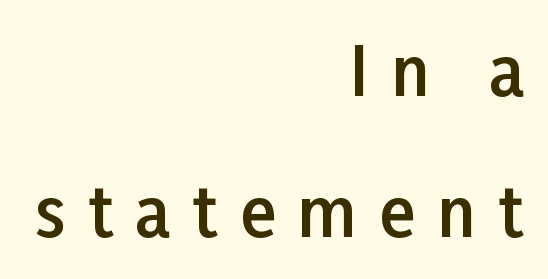
Anything drawn beneath the words? Only blank space. Bold? Not quite — semibold, heavier than regular but stopping short. The passage shown is typed in a proportional face where columns would drift. The rendering inserts visible extra space after every character.
